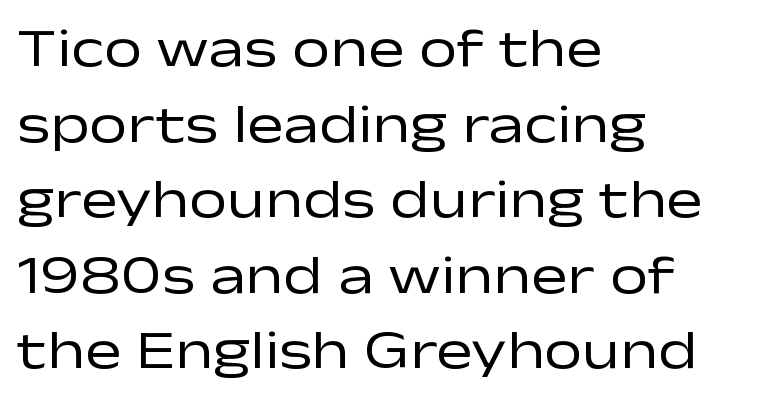
Heaviness? Minimal to ordinary, like unemphasized prose. Interline gaps are of average width in this sample. Character widths vary here, with narrow letters taking less room than wide ones. Typographically, this falls in the sans-serif category. The glyphs are unaccompanied by any horizontal stroke below them. Designer's note — italics off, roman on.
